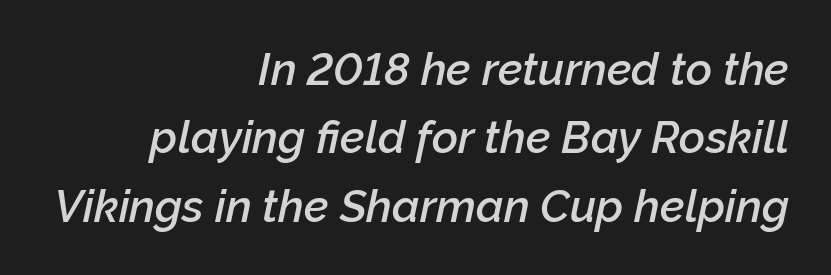
The block of text has a typical density, with ordinary space between rows. How heavy is the stroke? Medium-heavy — a semibold, shy of bold. All the whitespace from short lines collects on the left. Every character sits at an angle, as italics do. The rendering keeps characters at their native spacing.
